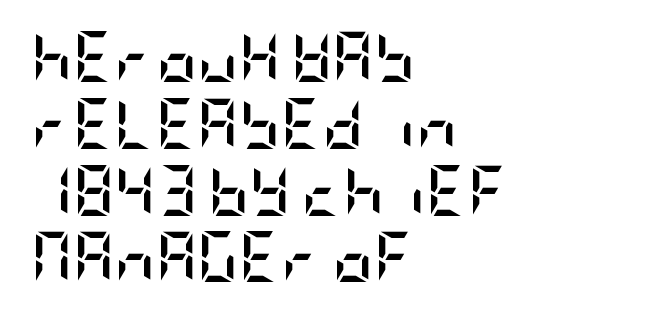
Students, observe: this is what conventionally led text looks like. Letters rest on an invisible, unmarked baseline. Between one letter and the next there's only the usual sliver of space. These lines are composed in type without serifs. This rendering uses left alignment, leaving the right contour irregular.
